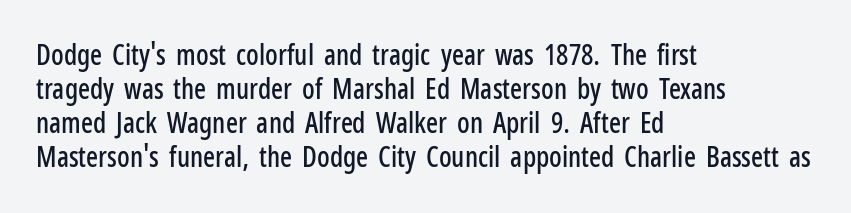
{"serif": "no", "italic": "no", "width": "condensed", "stroke_contrast": "low", "x_height": "medium", "monospaced": "no", "underline": "no", "align": "left", "line_spacing_ratio": 1.22, "letter_spacing": "normal", "letter_spacing_em": 0.0, "glyph_px": 28}
